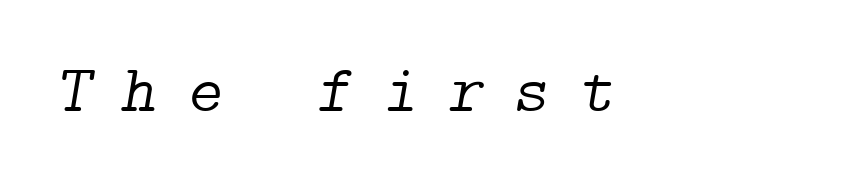
{"serif": "yes", "italic": "yes", "lean": "right", "slant_degrees": 9, "bold": "no", "weight": "light", "width": "normal", "stroke_contrast": "low", "x_height": "medium", "underline": "no", "letter_spacing": "wide", "letter_spacing_em": 0.45, "glyph_px": 67}
